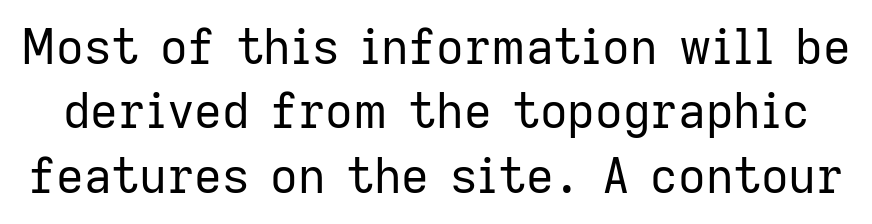
Words appear dense and cohesive because spacing is normal. No italicization has been applied; the sample stays upright. Letters rest on an invisible, unmarked baseline. Vertical spacing — default.
